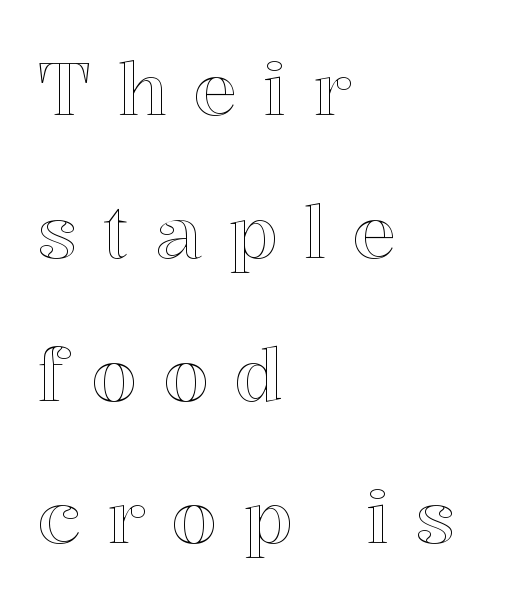
{"italic": "no", "width": "normal", "x_height": "medium", "monospaced": "no", "underline": "no", "align": "left", "line_spacing": "loose", "line_spacing_ratio": 1.93, "letter_spacing": "wide", "letter_spacing_em": 0.35, "glyph_px": 74}
